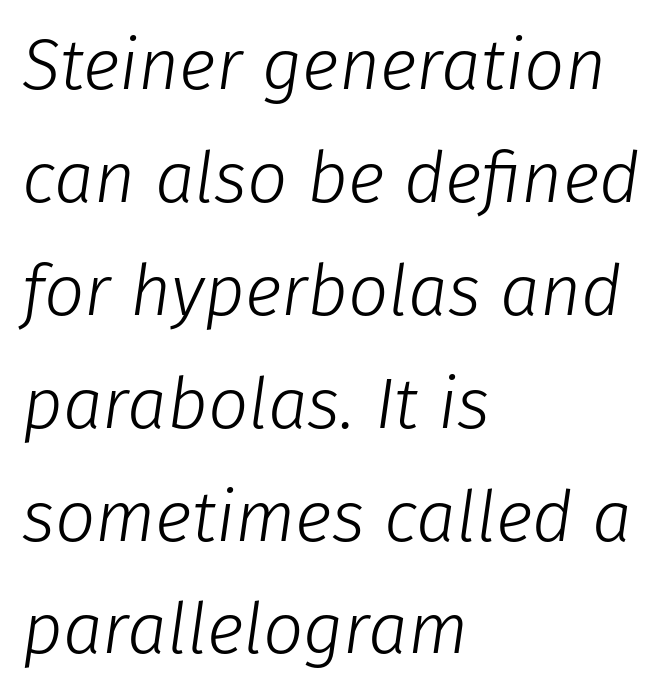
The image shows 71 px light type, italic (leaning right); set left-aligned, normal line spacing (1.59x), normal letter spacing, not underlined; low stroke contrast and a medium x-height.
